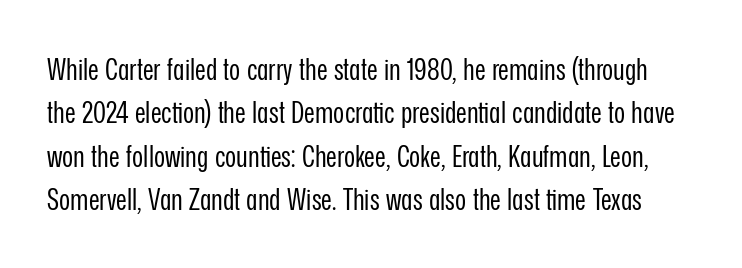
The letters sit at their default tracking, neither squeezed nor spread. Every character sits straight up, as roman type does. The space beneath each line is pristine and unruled. This sample uses a sans-serif face.
